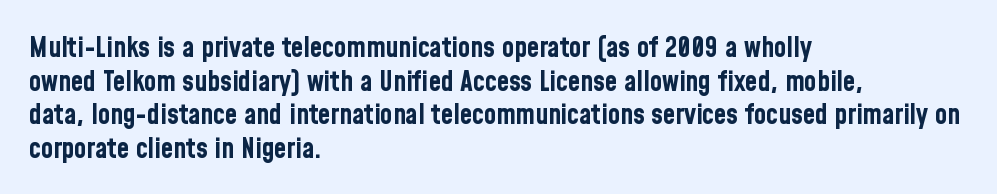
Underline: absent. Visually the block forms a straight wall on the left and a jagged coastline on the right. The axis of the letterforms is exactly vertical. This sample uses a sans-serif face. There is no visible air inserted between adjacent glyphs.
